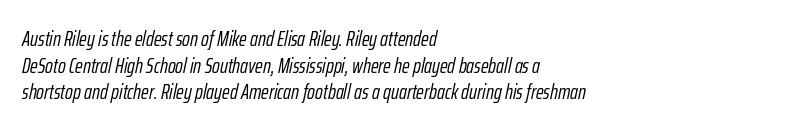
Q: Is the text bold? A: No.
Q: Is the text italic (slanted)? A: Yes, it leans right by about 12 degrees.
Q: Is the text underlined? A: No.
Q: How is the paragraph aligned? A: Left-aligned.
Q: Is the spacing between letters normal or unusually wide? A: Normal.
Q: Is the spacing between lines tight, normal or loose? A: Normal.
